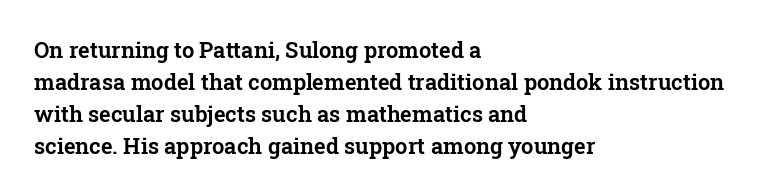
{"italic": "no", "underline": "no", "align": "left", "line_spacing": "normal", "line_spacing_ratio": 1.46, "letter_spacing": "normal", "letter_spacing_em": 0.0, "glyph_px": 22}
